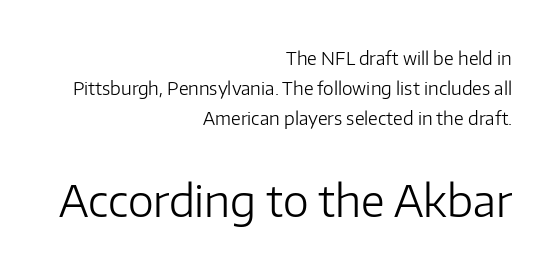
{"serif": "no", "italic": "no", "bold": "no", "weight": "light", "width": "normal", "stroke_contrast": "low", "x_height": "medium", "monospaced": "no", "underline": "no", "align": "right", "line_spacing": "normal", "line_spacing_ratio": 1.66, "letter_spacing": "normal", "letter_spacing_em": 0.0, "larger_block": "second", "size_ratio": 2.44, "glyph_px": 44}
